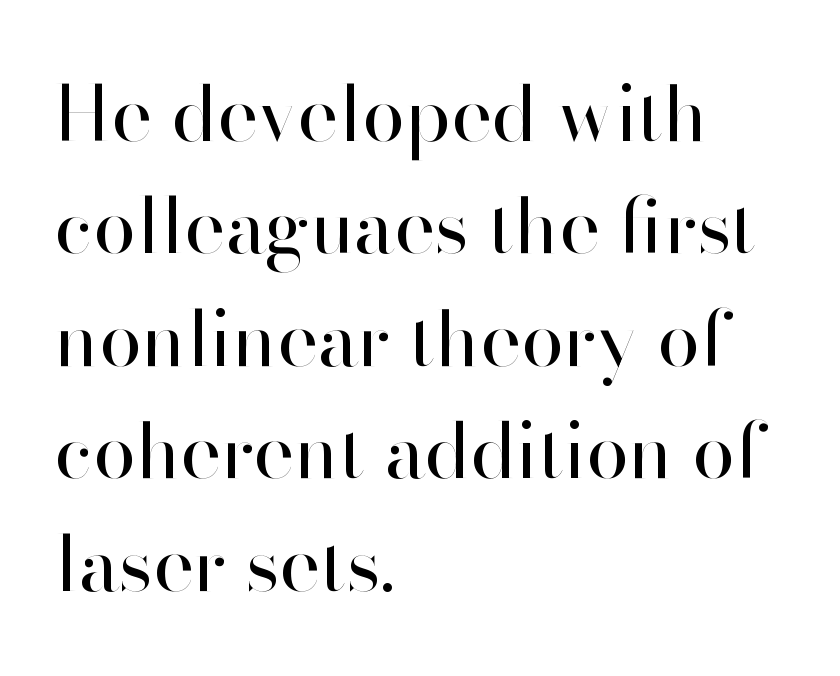
{"serif": "no", "italic": "no", "bold": "no", "weight": "regular", "width": "normal", "stroke_contrast": "high", "x_height": "small", "monospaced": "no", "underline": "no", "align": "left", "line_spacing": "normal", "line_spacing_ratio": 1.46, "letter_spacing": "normal", "letter_spacing_em": 0.0, "glyph_px": 77}
